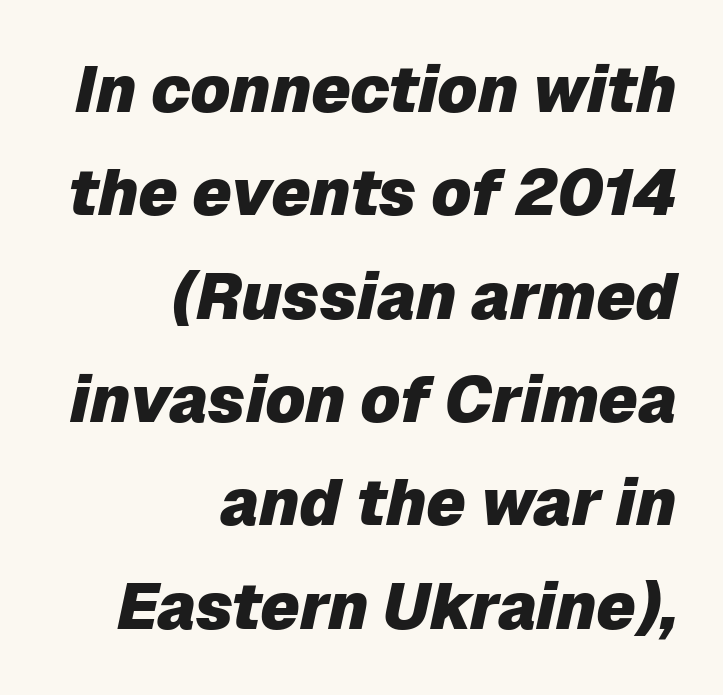
The image shows 65 px heavy type, italic (leaning right); set right-aligned, normal line spacing (1.59x), normal letter spacing, not underlined; low stroke contrast and a medium x-height.
